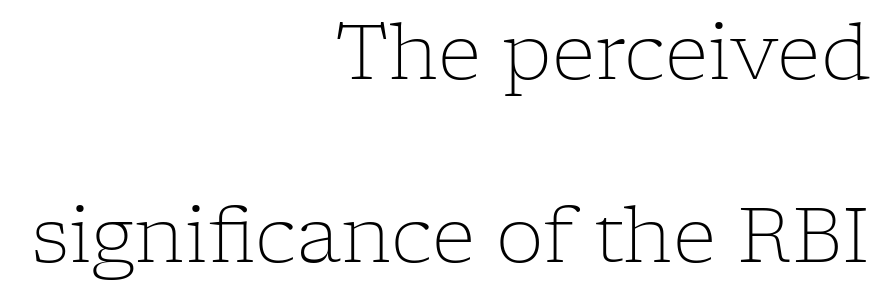
The image shows 76 px light serif type, upright; set right-aligned, loose line spacing (2.41x), normal letter spacing, not underlined; low stroke contrast and a medium x-height.
